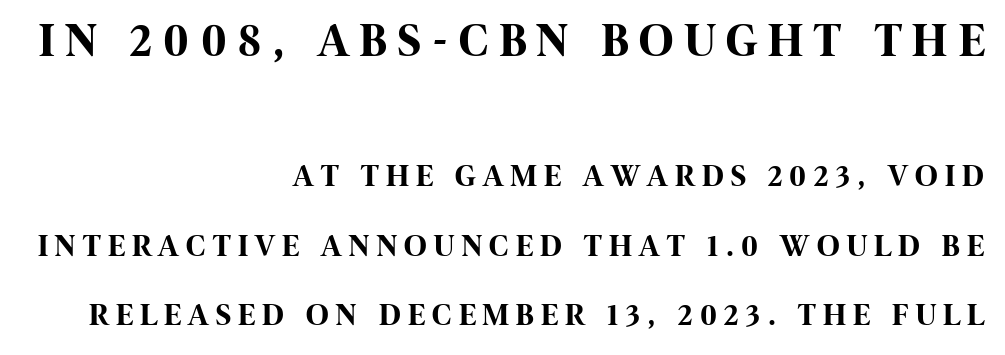
Q: Is the text bold? A: Yes.
Q: Is the text italic (slanted)? A: No, it is upright.
Q: Is the typeface a serif or a sans-serif typeface? A: Sans-serif.
Q: Is the text underlined? A: No.
Q: How is the paragraph aligned? A: Right-aligned.
Q: Is the spacing between letters normal or unusually wide? A: Unusually wide.
Q: Is the spacing between lines tight, normal or loose? A: Loose.
Q: Which block of text is set in a larger size, the first (top) or the second (bottom)? A: The first (top) one.
Q: Width (condensed, normal, or wide)? A: Condensed.
Q: Stroke contrast? A: High.
Q: x-height? A: Large.
Q: Monospaced? A: No.
